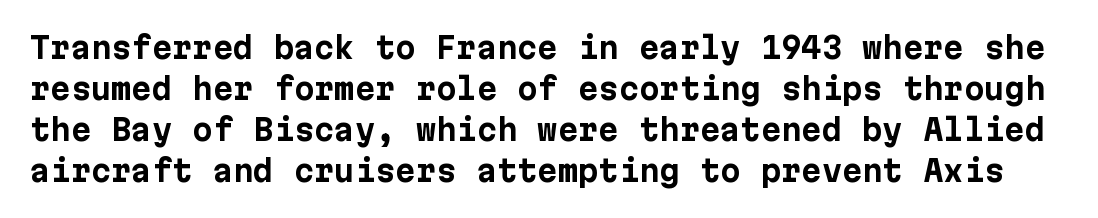
Q: Is the text bold? A: Yes.
Q: Is the text italic (slanted)? A: No, it is upright.
Q: Is the typeface a serif or a sans-serif typeface? A: Sans-serif.
Q: Is the text underlined? A: No.
Q: Is the spacing between letters normal or unusually wide? A: Normal.
Q: Is the spacing between lines tight, normal or loose? A: Normal.
Q: Width (condensed, normal, or wide)? A: Normal.
Q: Stroke contrast? A: Low.
Q: x-height? A: Medium.
